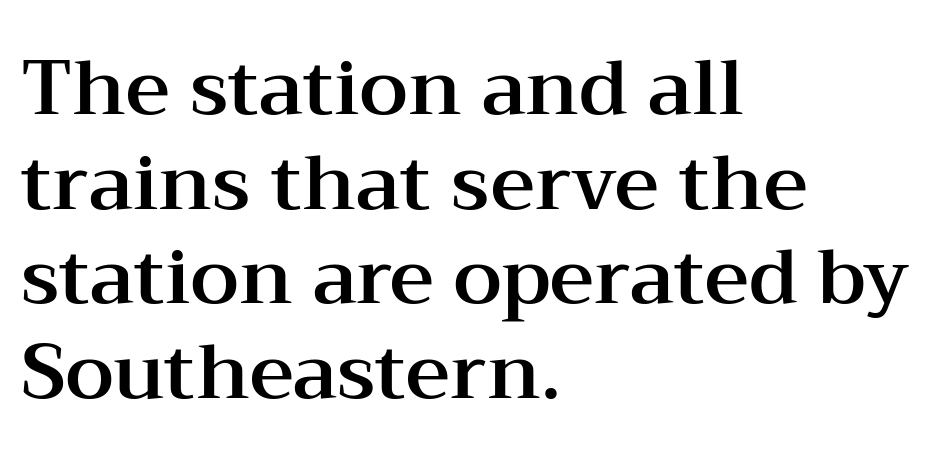
The image shows 77 px wide serif type, upright; set left-aligned, line spacing 1.23x, normal letter spacing, not underlined; medium stroke contrast and a medium x-height.
